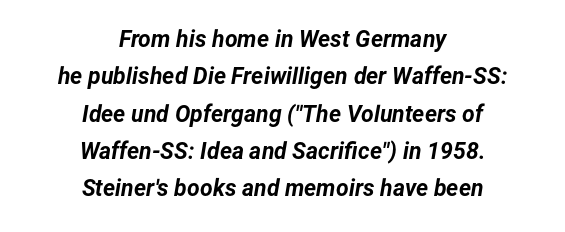
The image shows 23 px bold type, italic (leaning right); set centered, normal line spacing (1.62x), normal letter spacing, not underlined.
